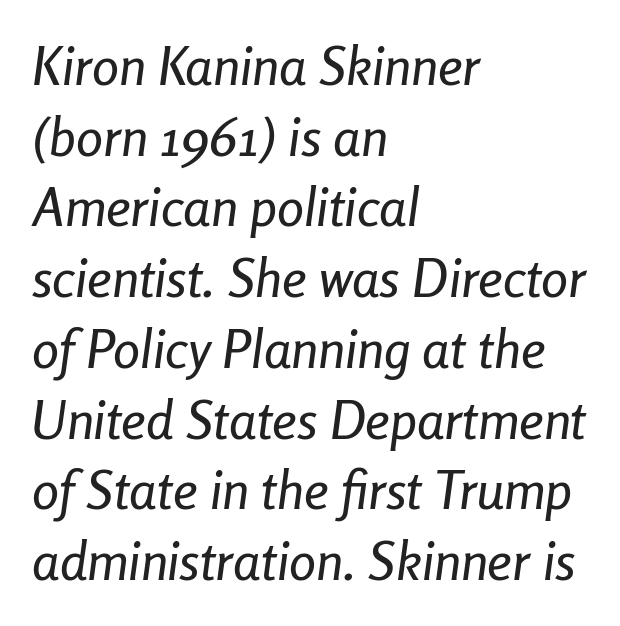
Q: Is the text italic (slanted)? A: Yes, it leans right by about 8 degrees.
Q: Is the text underlined? A: No.
Q: How is the paragraph aligned? A: Left-aligned.
Q: Is the spacing between letters normal or unusually wide? A: Normal.
Q: Is the spacing between lines tight, normal or loose? A: Normal.
Q: Width (condensed, normal, or wide)? A: Condensed.
Q: Stroke contrast? A: Low.
Q: x-height? A: Medium.
Q: Monospaced? A: No.
